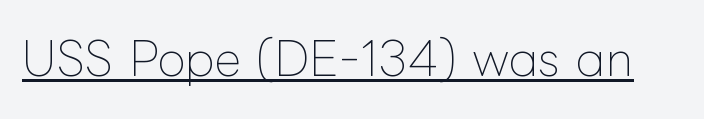
The image shows 46 px thin type, upright; set normal letter spacing, underlined; low stroke contrast and a medium x-height.
